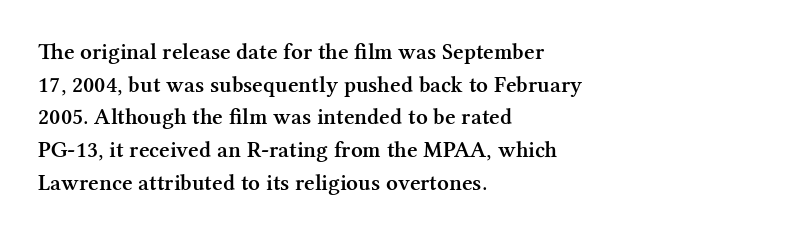
The image shows 23 px text type, upright; set left-aligned, normal line spacing (1.42x), normal letter spacing, not underlined.
